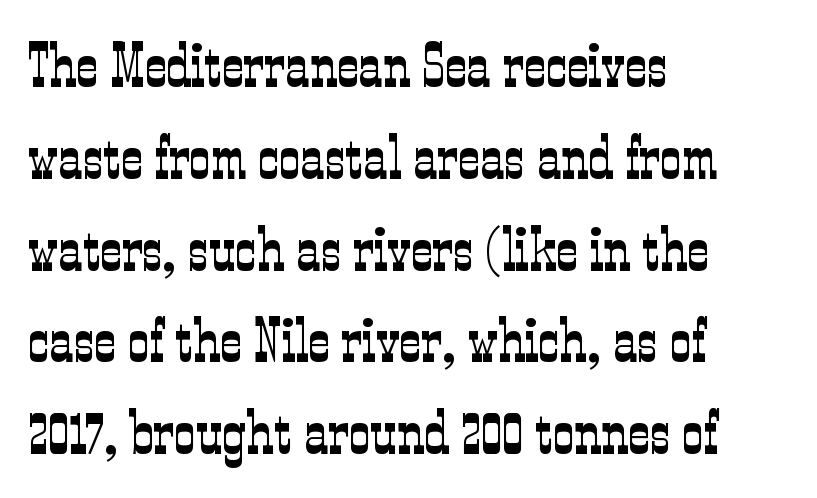
The image shows 60 px light, condensed serif type, upright; set left-aligned, normal line spacing (1.53x), normal letter spacing, not underlined; low stroke contrast and a medium x-height.
